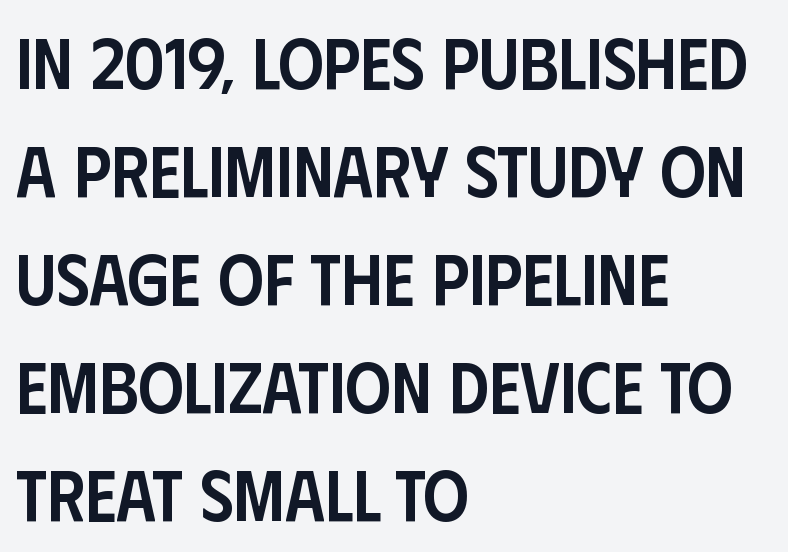
{"serif": "no", "italic": "no", "bold": "semi", "weight": "semibold", "width": "condensed", "stroke_contrast": "low", "x_height": "large", "monospaced": "no", "underline": "no", "align": "left", "line_spacing": "normal", "line_spacing_ratio": 1.52, "letter_spacing": "normal", "letter_spacing_em": 0.0, "glyph_px": 71}
